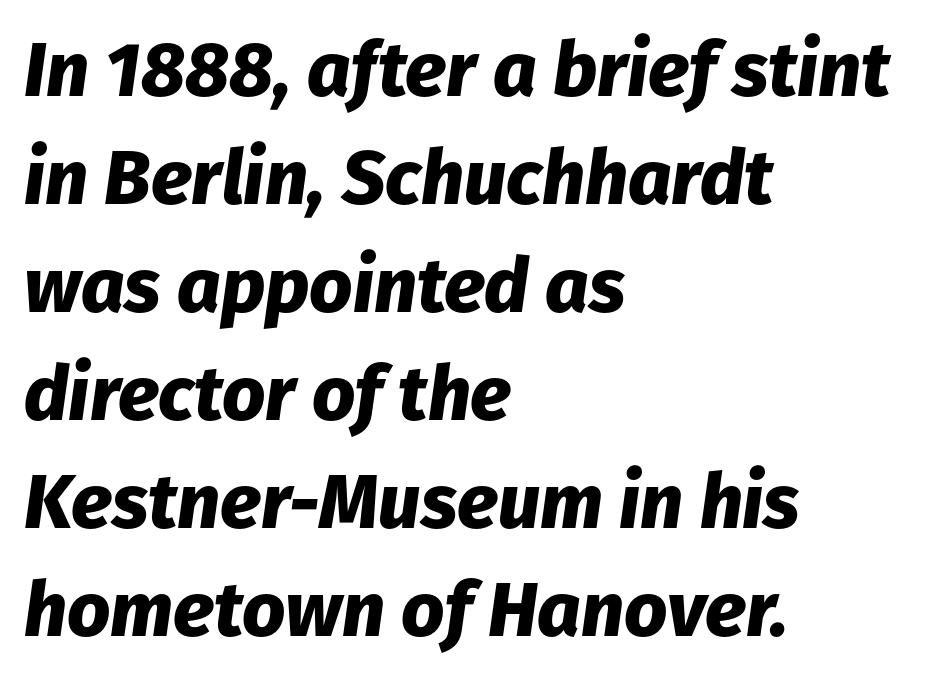
Q: Is the text bold? A: Yes.
Q: Is the text italic (slanted)? A: Yes, it leans right by about 8 degrees.
Q: Is the text underlined? A: No.
Q: How is the paragraph aligned? A: Left-aligned.
Q: Is the spacing between letters normal or unusually wide? A: Normal.
Q: Is the spacing between lines tight, normal or loose? A: Normal.
Q: Width (condensed, normal, or wide)? A: Normal.
Q: Stroke contrast? A: Low.
Q: x-height? A: Medium.
Q: Monospaced? A: No.
